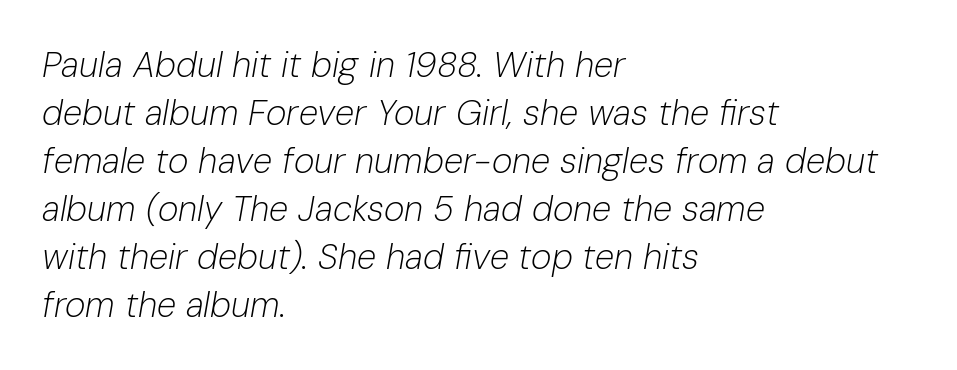
Q: Is the text bold? A: No.
Q: Is the text italic (slanted)? A: Yes, it leans right by about 10 degrees.
Q: Is the text underlined? A: No.
Q: How is the paragraph aligned? A: Left-aligned.
Q: Is the spacing between letters normal or unusually wide? A: Normal.
Q: Is the spacing between lines tight, normal or loose? A: Normal.
Q: Width (condensed, normal, or wide)? A: Normal.
Q: Stroke contrast? A: Low.
Q: x-height? A: Medium.
Q: Monospaced? A: No.
